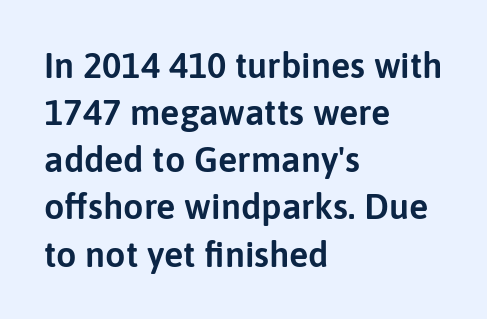
The image shows 36 px sans-serif type, upright; set left-aligned, normal line spacing (1.31x), normal letter spacing, not underlined; low stroke contrast and a medium x-height.
